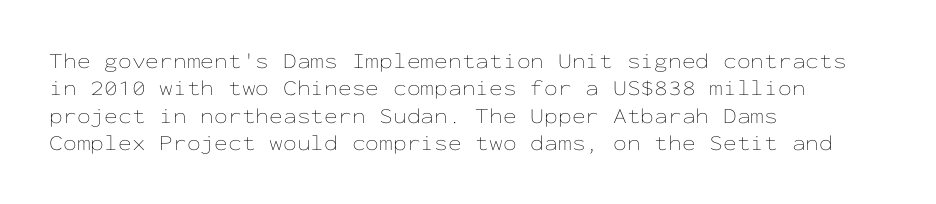
{"italic": "no", "bold": "no", "underline": "no", "align": "left", "line_spacing_ratio": 1.24, "letter_spacing": "normal", "letter_spacing_em": 0.0, "glyph_px": 22}
